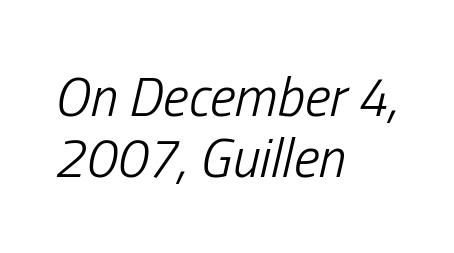
The image shows 55 px light, condensed type, italic (leaning right); set left-aligned, tight line spacing (1.11x), normal letter spacing, not underlined; low stroke contrast and a medium x-height.
